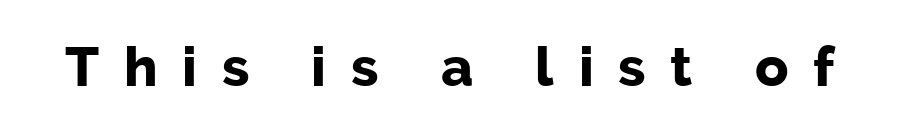
{"serif": "no", "italic": "no", "bold": "yes", "weight": "bold", "width": "normal", "stroke_contrast": "low", "x_height": "medium", "monospaced": "no", "underline": "no", "letter_spacing": "wide", "letter_spacing_em": 0.45, "glyph_px": 55}
